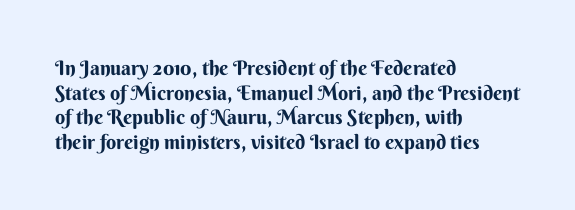
{"italic": "no", "underline": "no", "align": "left", "line_spacing_ratio": 1.23, "letter_spacing": "normal", "letter_spacing_em": 0.0, "glyph_px": 20}
